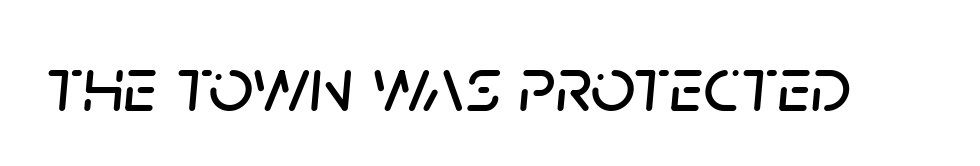
Q: Is the text italic (slanted)? A: Yes, it leans right by about 5 degrees.
Q: Is the text underlined? A: No.
Q: Is the spacing between letters normal or unusually wide? A: Normal.
Q: Width (condensed, normal, or wide)? A: Normal.
Q: Stroke contrast? A: Low.
Q: x-height? A: Large.
Q: Monospaced? A: No.
